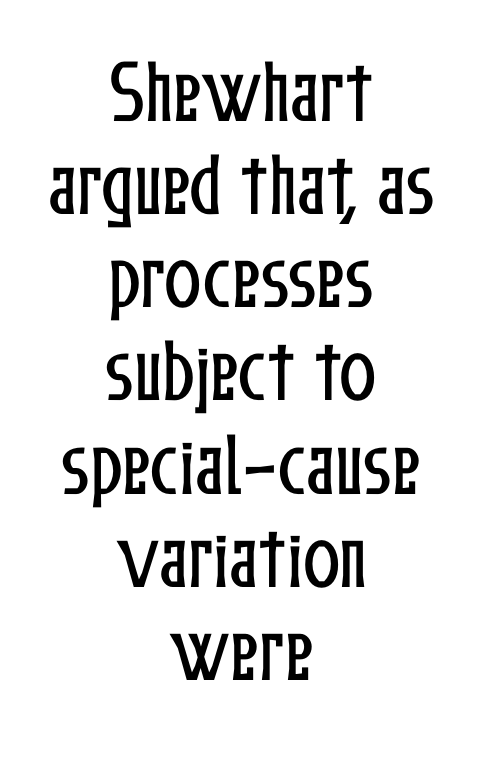
{"italic": "no", "width": "condensed", "stroke_contrast": "low", "x_height": "medium", "monospaced": "no", "underline": "no", "align": "center", "line_spacing": "normal", "line_spacing_ratio": 1.35, "letter_spacing": "normal", "letter_spacing_em": 0.0, "glyph_px": 69}
